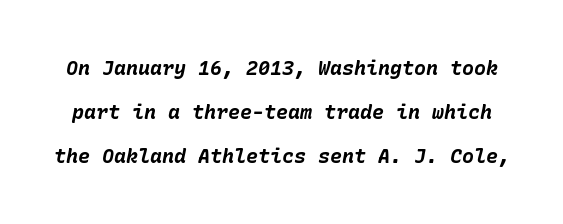
The image shows 20 px bold type, italic (leaning right); set loose line spacing (2.21x), normal letter spacing, not underlined.
